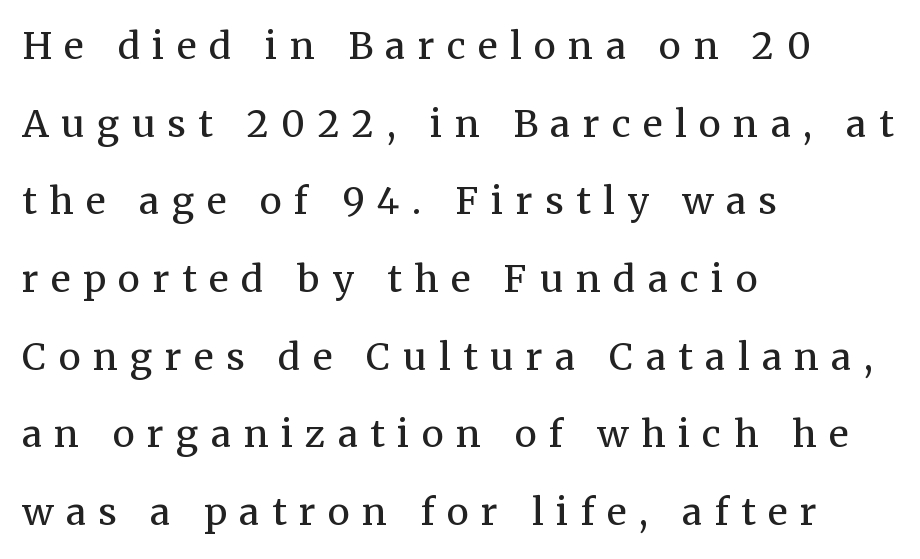
The image shows 37 px regular-weight serif type, upright; set left-aligned, loose line spacing (2.1x), unusually wide letter spacing (+0.34 em), not underlined; medium stroke contrast and a medium x-height.
